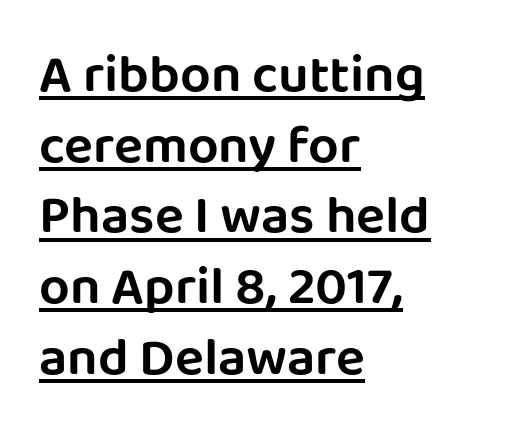
The image shows 54 px sans-serif type, upright; set left-aligned, normal line spacing (1.31x), normal letter spacing, underlined; low stroke contrast and a large x-height.
